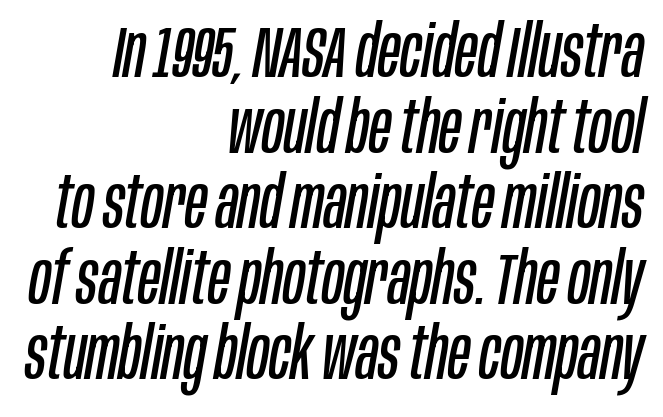
Weight: in the light-to-regular range. Glyph-to-glyph distance matches everyday printed text. Horizontal alignment here is rightward, an uncommon choice for prose. The foot of each line stays bare and open. Is there much room between lines? No — they nearly touch. Is this a fixed-width face? No — the glyphs have proportional, varying widths.
